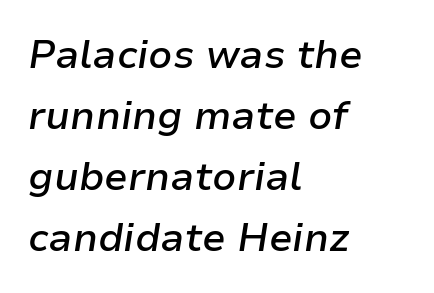
Q: Is the text bold? A: Semi-bold.
Q: Is the text italic (slanted)? A: Yes, it leans right by about 9 degrees.
Q: Is the text underlined? A: No.
Q: How is the paragraph aligned? A: Left-aligned.
Q: Is the spacing between letters normal or unusually wide? A: Normal.
Q: Is the spacing between lines tight, normal or loose? A: Normal.
Q: Width (condensed, normal, or wide)? A: Normal.
Q: Stroke contrast? A: Low.
Q: x-height? A: Medium.
Q: Monospaced? A: No.
